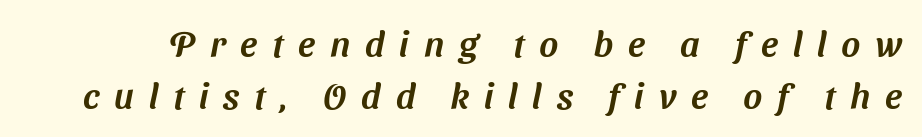
Q: Is the typeface a serif or a sans-serif typeface? A: Sans-serif.
Q: Is the text underlined? A: No.
Q: Is the spacing between letters normal or unusually wide? A: Unusually wide.
Q: Is the spacing between lines tight, normal or loose? A: Normal.
Q: Width (condensed, normal, or wide)? A: Normal.
Q: Stroke contrast? A: Medium.
Q: x-height? A: Medium.
Q: Monospaced? A: No.
